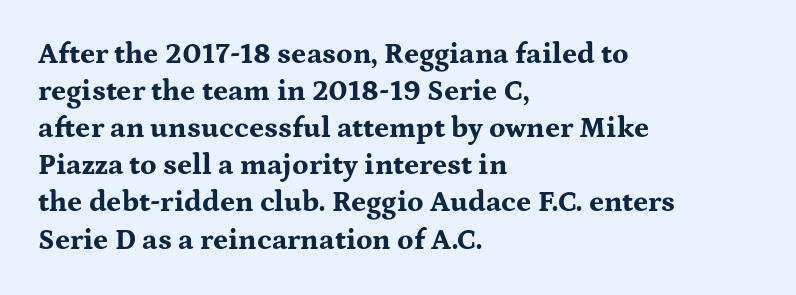
Q: Is the text bold? A: Yes.
Q: Is the text italic (slanted)? A: No, it is upright.
Q: Is the typeface a serif or a sans-serif typeface? A: Serif.
Q: Is the text underlined? A: No.
Q: How is the paragraph aligned? A: Left-aligned.
Q: Is the spacing between letters normal or unusually wide? A: Normal.
Q: Is the spacing between lines tight, normal or loose? A: Normal.
Q: Width (condensed, normal, or wide)? A: Wide.
Q: Stroke contrast? A: Medium.
Q: x-height? A: Medium.
Q: Monospaced? A: No.
